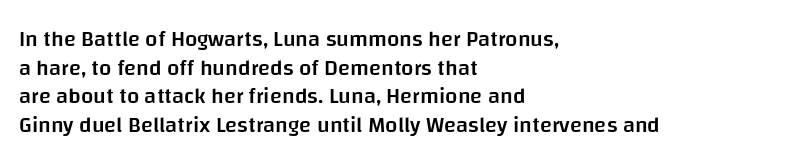
Between one letter and the next there's only the usual sliver of space. Firm but not heavy-handed strokes: this text is semibold. No italicization has been applied; the sample stays upright. Each line starts at the same left margin while the right side varies. Notice how descenders clear the ascenders below comfortably — that's standard leading.
